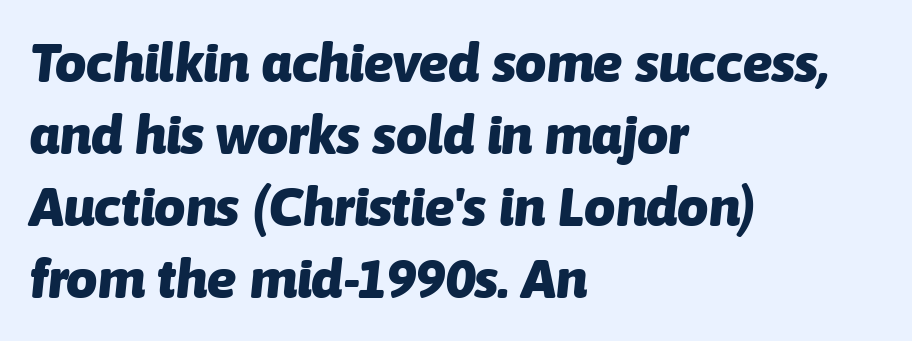
Q: Is the text bold? A: Yes.
Q: Is the text italic (slanted)? A: Yes, it leans right by about 6 degrees.
Q: Is the text underlined? A: No.
Q: How is the paragraph aligned? A: Left-aligned.
Q: Is the spacing between letters normal or unusually wide? A: Normal.
Q: Is the spacing between lines tight, normal or loose? A: Normal.
Q: Width (condensed, normal, or wide)? A: Normal.
Q: Stroke contrast? A: Low.
Q: x-height? A: Medium.
Q: Monospaced? A: No.
